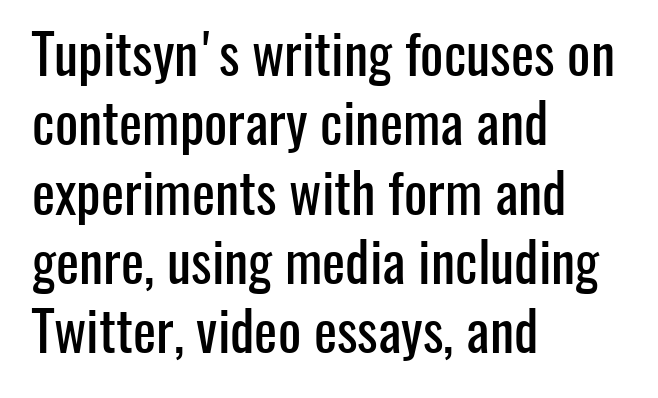
The image shows 55 px condensed sans-serif type, upright; set left-aligned, normal line spacing (1.26x), normal letter spacing, not underlined; low stroke contrast and a medium x-height.
